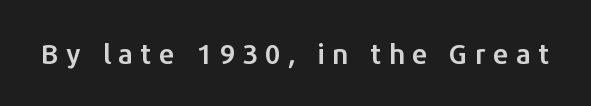
{"serif": "no", "italic": "no", "width": "normal", "stroke_contrast": "low", "x_height": "medium", "monospaced": "no", "underline": "no", "letter_spacing": "wide", "letter_spacing_em": 0.25, "glyph_px": 28}
